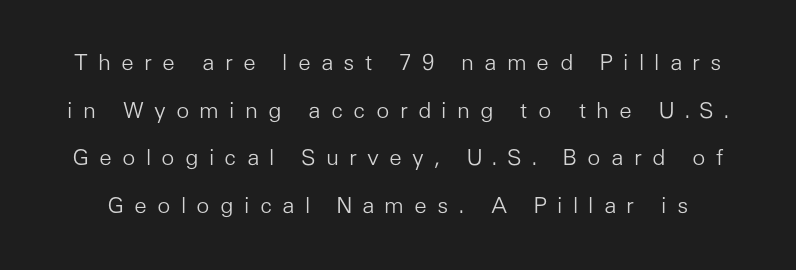
The image shows 22 px text type, upright; set loose line spacing (2.16x), unusually wide letter spacing (+0.46 em), not underlined.
